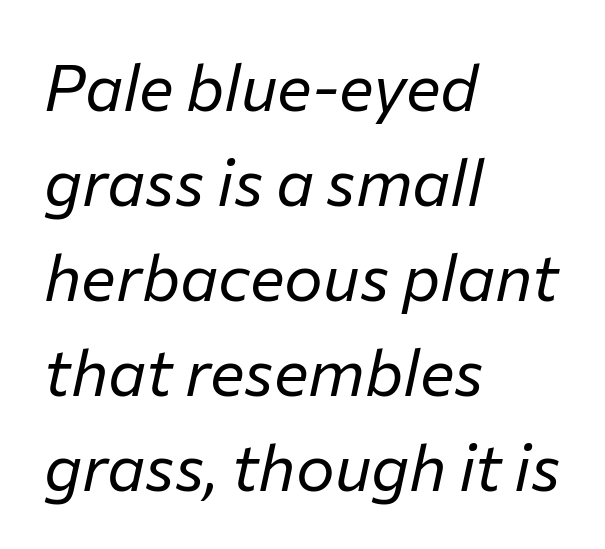
{"italic": "yes", "lean": "right", "slant_degrees": 12, "bold": "no", "weight": "regular", "width": "normal", "stroke_contrast": "low", "x_height": "medium", "monospaced": "no", "underline": "no", "align": "left", "line_spacing": "normal", "line_spacing_ratio": 1.46, "letter_spacing": "normal", "letter_spacing_em": 0.0, "glyph_px": 65}
